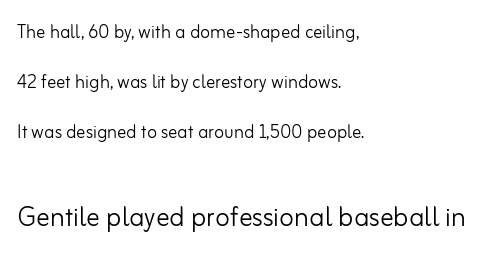
The image shows 34 px light sans-serif type, upright; set left-aligned, loose line spacing (2.18x), normal letter spacing, not underlined; the second (bottom) block is 1.48x larger; low stroke contrast and a small x-height.
